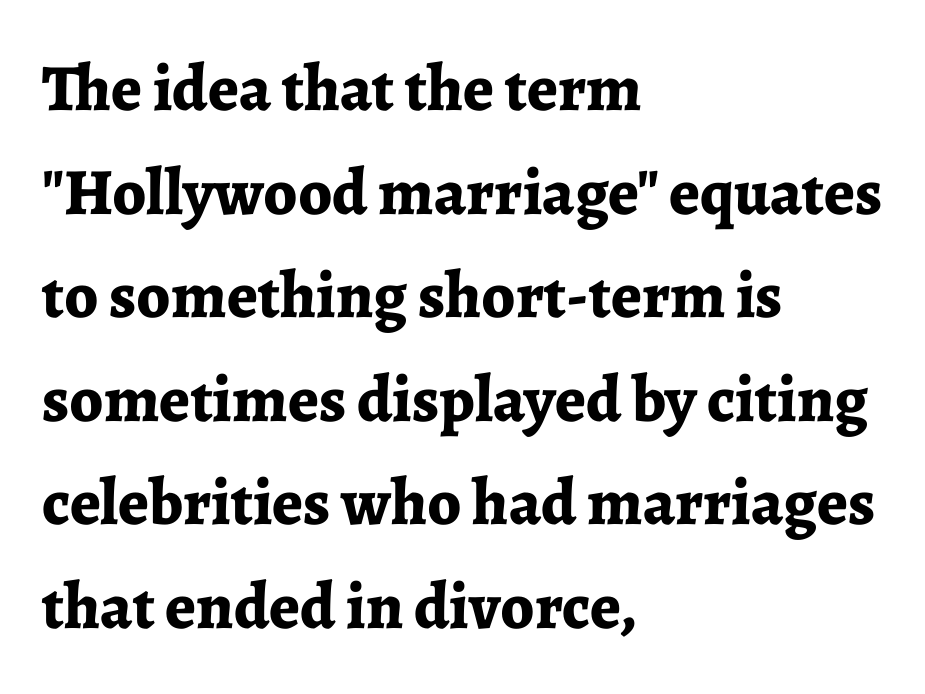
The image shows 66 px bold serif type, upright; set left-aligned, normal line spacing (1.57x), normal letter spacing, not underlined; low stroke contrast and a medium x-height.
